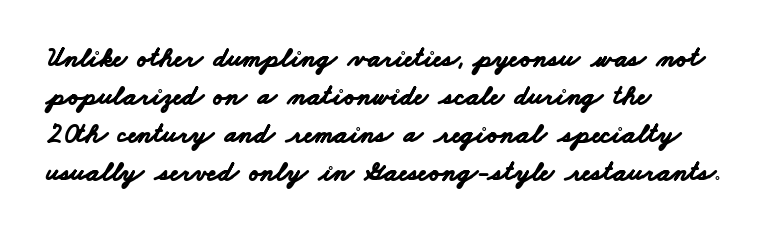
Q: Is the text bold? A: Yes.
Q: Is the typeface a serif or a sans-serif typeface? A: Sans-serif.
Q: Is the text underlined? A: No.
Q: How is the paragraph aligned? A: Left-aligned.
Q: Is the spacing between letters normal or unusually wide? A: Normal.
Q: Is the spacing between lines tight, normal or loose? A: Normal.
Q: Width (condensed, normal, or wide)? A: Wide.
Q: Stroke contrast? A: Low.
Q: x-height? A: Small.
Q: Monospaced? A: No.
